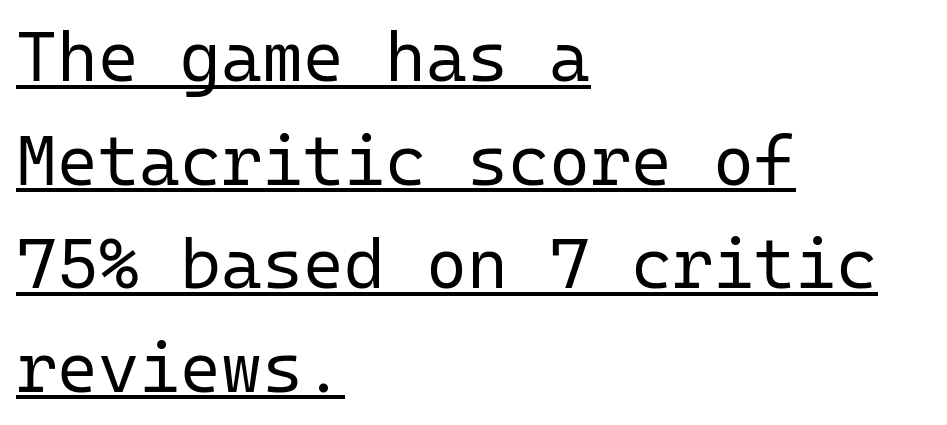
The image shows 70 px regular-weight sans-serif type, upright, monospaced; set left-aligned, normal line spacing (1.48x), normal letter spacing, underlined; low stroke contrast and a medium x-height.
